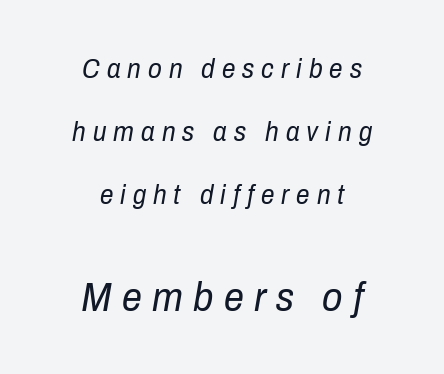
Q: Is the text bold? A: No.
Q: Is the text italic (slanted)? A: Yes, it leans right by about 10 degrees.
Q: Is the text underlined? A: No.
Q: How is the paragraph aligned? A: Centered.
Q: Is the spacing between letters normal or unusually wide? A: Unusually wide.
Q: Is the spacing between lines tight, normal or loose? A: Loose.
Q: Which block of text is set in a larger size, the first (top) or the second (bottom)? A: The second (bottom) one.
Q: Width (condensed, normal, or wide)? A: Condensed.
Q: Stroke contrast? A: Low.
Q: x-height? A: Medium.
Q: Monospaced? A: No.
